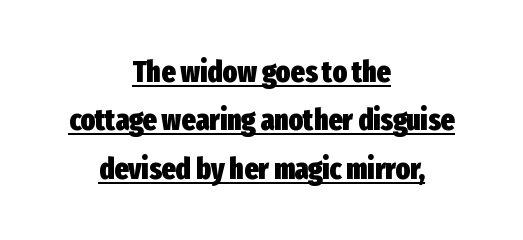
{"serif": "no", "italic": "no", "bold": "yes", "weight": "heavy", "width": "condensed", "stroke_contrast": "low", "x_height": "medium", "monospaced": "no", "underline": "yes", "align": "center", "line_spacing": "normal", "line_spacing_ratio": 1.61, "letter_spacing": "normal", "letter_spacing_em": 0.0, "glyph_px": 30}
